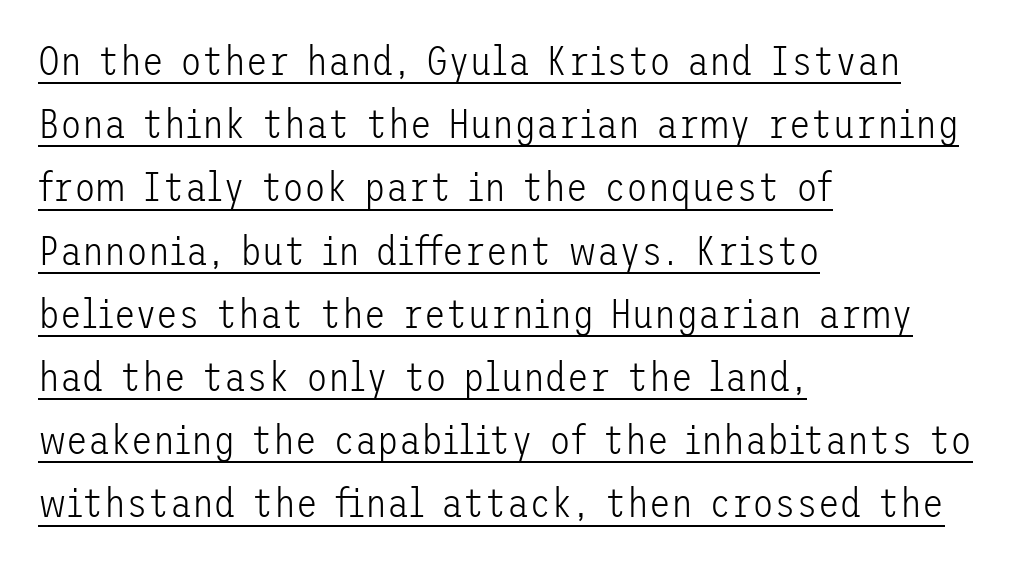
Q: Is the text bold? A: No.
Q: Is the text italic (slanted)? A: No, it is upright.
Q: Is the typeface a serif or a sans-serif typeface? A: Sans-serif.
Q: Is the text underlined? A: Yes.
Q: How is the paragraph aligned? A: Left-aligned.
Q: Is the spacing between letters normal or unusually wide? A: Normal.
Q: Is the spacing between lines tight, normal or loose? A: Normal.
Q: Width (condensed, normal, or wide)? A: Normal.
Q: Stroke contrast? A: Low.
Q: x-height? A: Medium.
